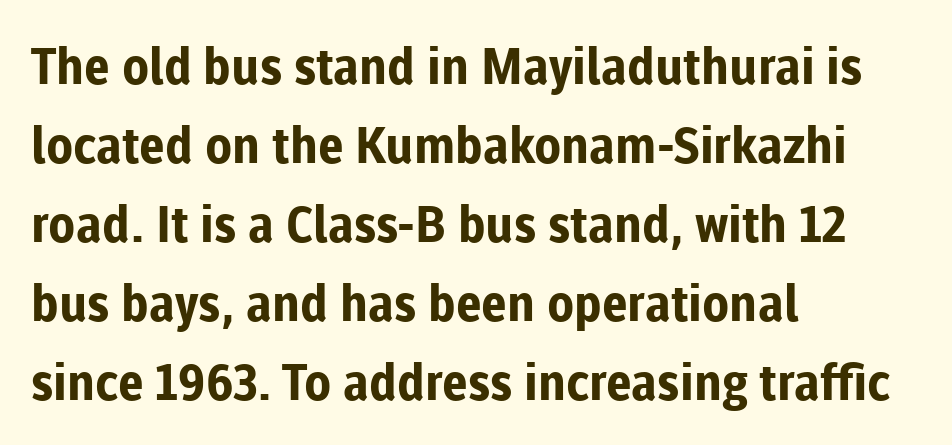
{"serif": "no", "italic": "no", "bold": "yes", "weight": "bold", "width": "normal", "stroke_contrast": "low", "x_height": "medium", "monospaced": "no", "underline": "no", "align": "left", "line_spacing": "normal", "line_spacing_ratio": 1.58, "letter_spacing": "normal", "letter_spacing_em": 0.0, "glyph_px": 50}
